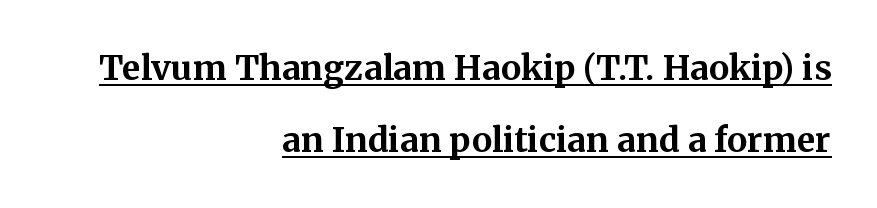
The image shows 34 px bold serif type, upright; set right-aligned, loose line spacing (2.11x), normal letter spacing, underlined; medium stroke contrast and a medium x-height.
